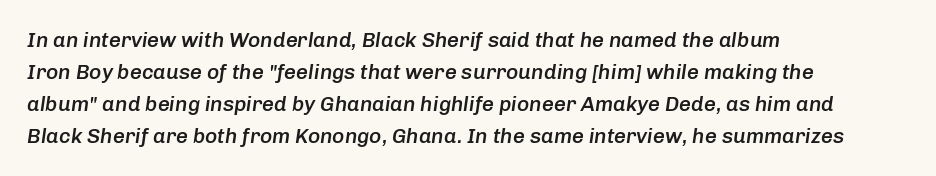
The image shows 21 px text type, italic (leaning right); set left-aligned, normal line spacing (1.52x), normal letter spacing, not underlined.
